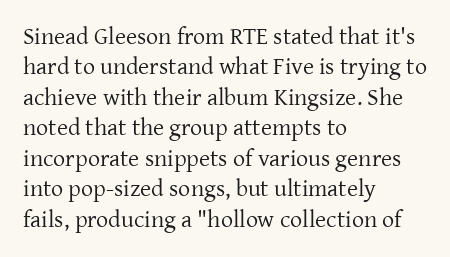
Q: Is the text bold? A: No.
Q: Is the text italic (slanted)? A: No, it is upright.
Q: Is the text underlined? A: No.
Q: How is the paragraph aligned? A: Left-aligned.
Q: Is the spacing between letters normal or unusually wide? A: Normal.
Q: Is the spacing between lines tight, normal or loose? A: Normal.
